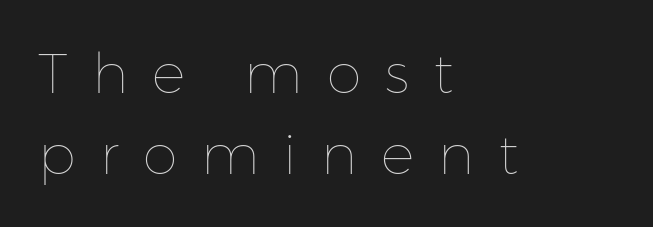
{"italic": "no", "bold": "no", "weight": "thin", "width": "normal", "stroke_contrast": "low", "x_height": "medium", "monospaced": "no", "underline": "no", "align": "left", "line_spacing": "normal", "line_spacing_ratio": 1.44, "letter_spacing": "wide", "letter_spacing_em": 0.43, "glyph_px": 56}
